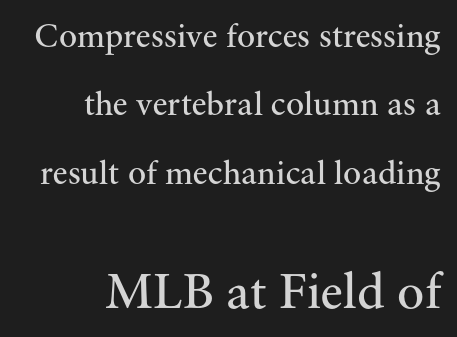
This is not heavy type; no bold has been used. Horizontal bands of white between lines are thick stripes. Do the characters align in a grid? No, the font is proportional. Between one letter and the next there's only the usual sliver of space. Right-aligned paragraph, ragged on the left.
